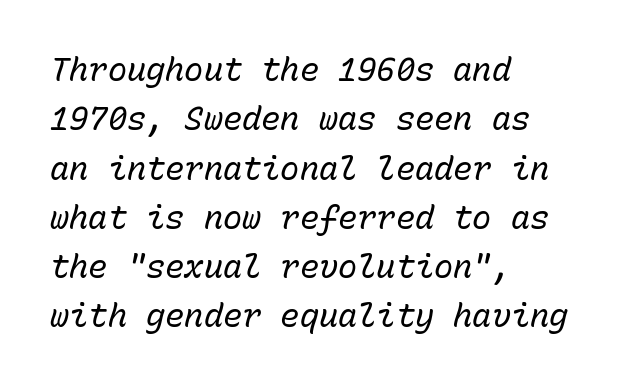
Q: Is the text bold? A: No.
Q: Is the text italic (slanted)? A: Yes, it leans right by about 15 degrees.
Q: Is the text underlined? A: No.
Q: How is the paragraph aligned? A: Left-aligned.
Q: Is the spacing between letters normal or unusually wide? A: Normal.
Q: Is the spacing between lines tight, normal or loose? A: Normal.
Q: Width (condensed, normal, or wide)? A: Normal.
Q: Stroke contrast? A: Low.
Q: x-height? A: Medium.
Q: Monospaced? A: Yes.
